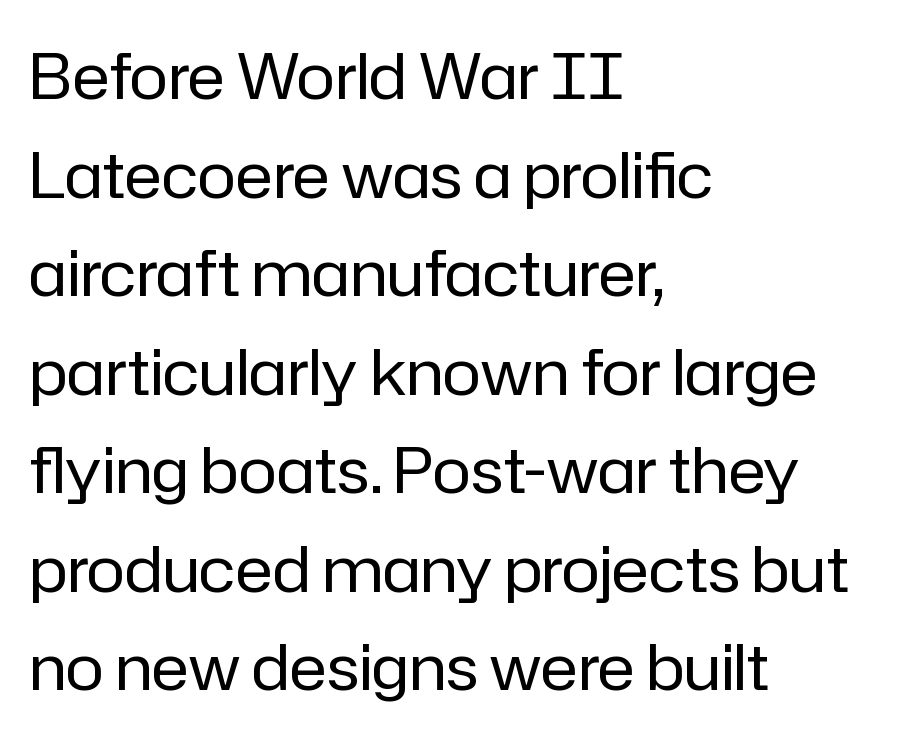
The image shows 64 px regular-weight sans-serif type, upright; set left-aligned, normal line spacing (1.54x), normal letter spacing, not underlined; low stroke contrast and a medium x-height.
